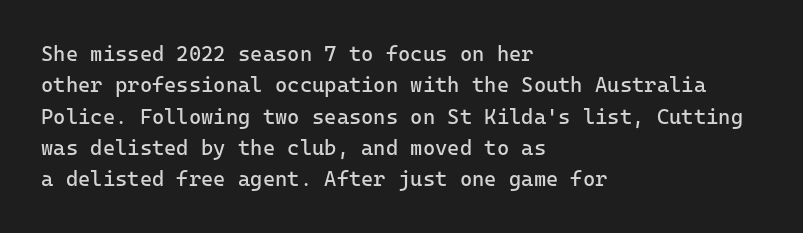
The image shows 21 px text type, upright; set left-aligned, normal line spacing (1.49x), normal letter spacing, not underlined.
